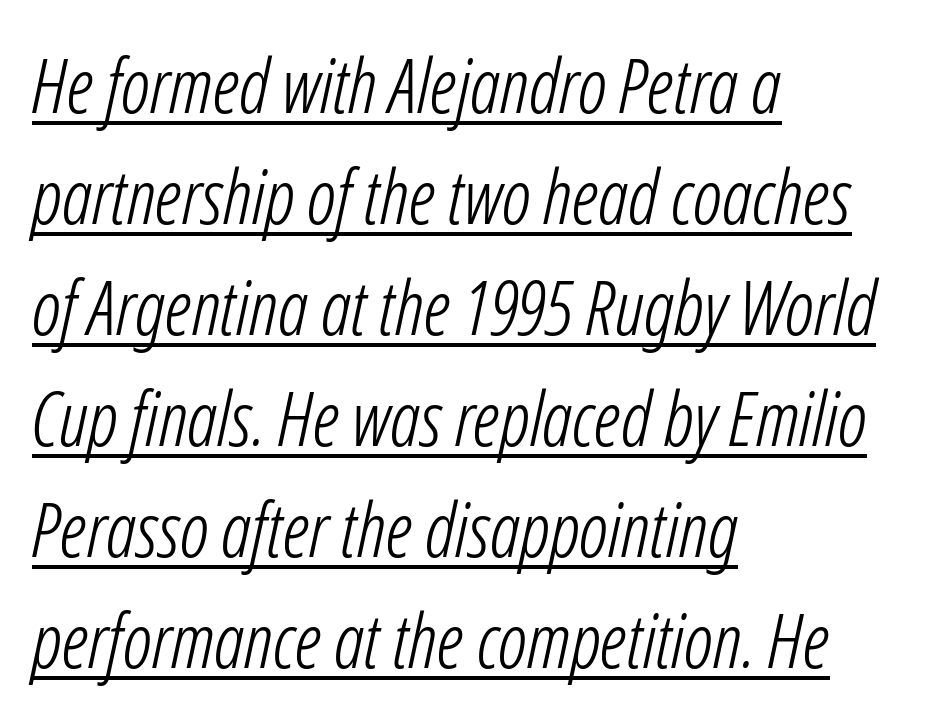
Q: Is the text bold? A: No.
Q: Is the text italic (slanted)? A: Yes, it leans right by about 12 degrees.
Q: Is the text underlined? A: Yes.
Q: How is the paragraph aligned? A: Left-aligned.
Q: Is the spacing between letters normal or unusually wide? A: Normal.
Q: Is the spacing between lines tight, normal or loose? A: Normal.
Q: Width (condensed, normal, or wide)? A: Condensed.
Q: Stroke contrast? A: Low.
Q: x-height? A: Medium.
Q: Monospaced? A: No.
